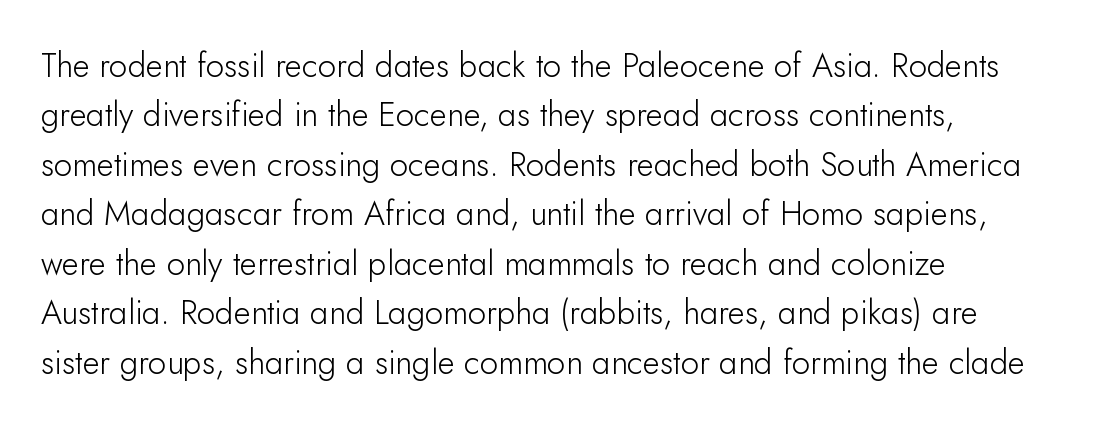
{"serif": "no", "italic": "no", "bold": "no", "weight": "light", "width": "normal", "stroke_contrast": "low", "x_height": "small", "monospaced": "no", "underline": "no", "align": "left", "line_spacing": "normal", "line_spacing_ratio": 1.5, "letter_spacing": "normal", "letter_spacing_em": 0.0, "glyph_px": 33}
